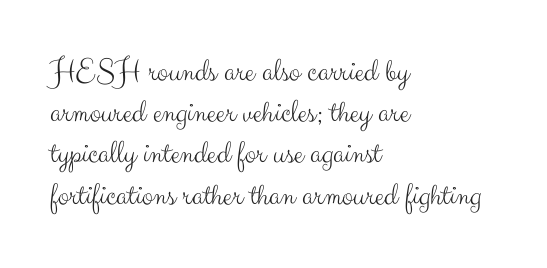
{"serif": "no", "bold": "no", "weight": "light", "width": "normal", "stroke_contrast": "medium", "x_height": "small", "monospaced": "no", "underline": "no", "align": "left", "line_spacing": "normal", "line_spacing_ratio": 1.25, "letter_spacing": "normal", "letter_spacing_em": 0.0, "glyph_px": 33}
